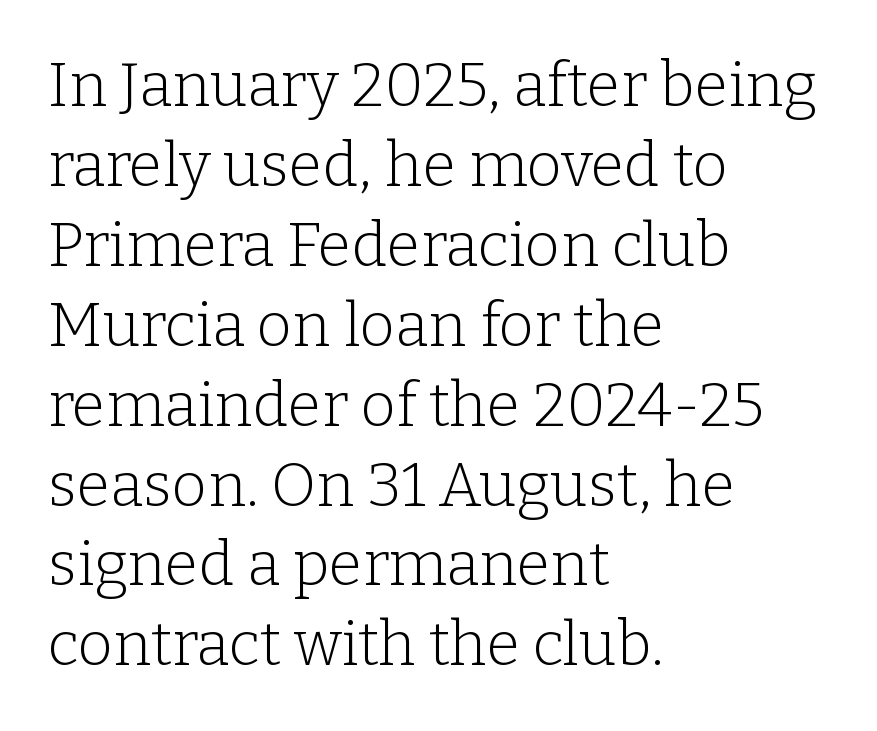
Q: Is the text bold? A: No.
Q: Is the text italic (slanted)? A: No, it is upright.
Q: Is the typeface a serif or a sans-serif typeface? A: Serif.
Q: Is the text underlined? A: No.
Q: How is the paragraph aligned? A: Left-aligned.
Q: Is the spacing between letters normal or unusually wide? A: Normal.
Q: Is the spacing between lines tight, normal or loose? A: Normal.
Q: Width (condensed, normal, or wide)? A: Normal.
Q: Stroke contrast? A: Low.
Q: x-height? A: Medium.
Q: Monospaced? A: No.
